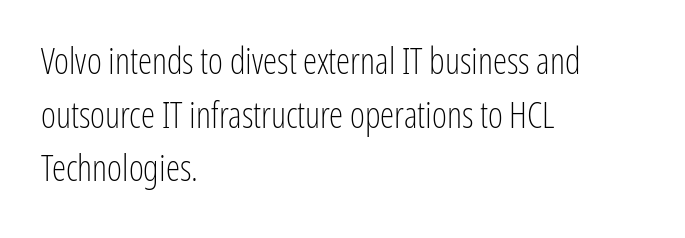
{"serif": "no", "italic": "no", "bold": "no", "weight": "light", "width": "condensed", "stroke_contrast": "low", "x_height": "medium", "monospaced": "no", "underline": "no", "align": "left", "line_spacing": "normal", "line_spacing_ratio": 1.49, "letter_spacing": "normal", "letter_spacing_em": 0.0, "glyph_px": 36}
